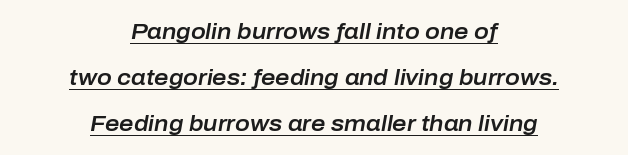
The image shows 22 px text type, italic (leaning right); set centered, loose line spacing (2.09x), normal letter spacing, underlined.
